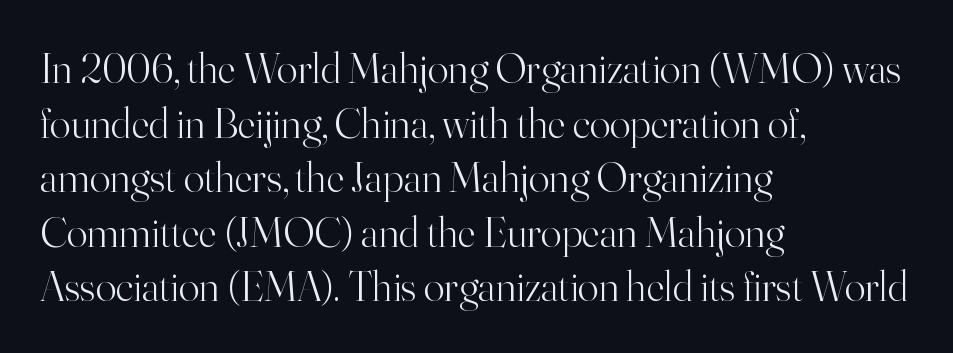
Q: Is the text bold? A: No.
Q: Is the text italic (slanted)? A: No, it is upright.
Q: Is the typeface a serif or a sans-serif typeface? A: Serif.
Q: Is the text underlined? A: No.
Q: How is the paragraph aligned? A: Left-aligned.
Q: Is the spacing between letters normal or unusually wide? A: Normal.
Q: Is the spacing between lines tight, normal or loose? A: Normal.
Q: Width (condensed, normal, or wide)? A: Normal.
Q: Stroke contrast? A: High.
Q: x-height? A: Small.
Q: Monospaced? A: No.
